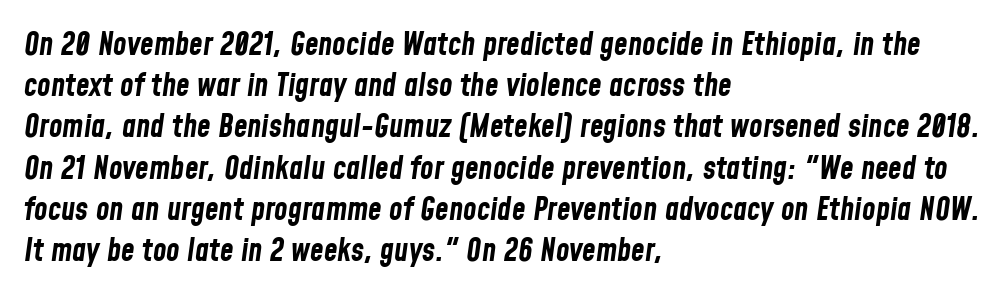
Quick note: interline space is typical. Think of a printed novel: that variable character pitch is what you see here. In terms of posture, this sample is oblique. Descender tails drop into unmarked territory. Students, note that the glyphs here touch the page at normal intervals. Summary of weight: heavy, a full bold.
